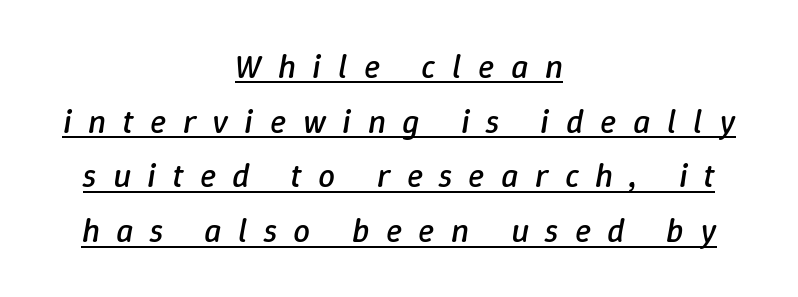
The string is rendered with underlining switched on. Every character sits at an angle, as italics do. Unbolded letterforms with no extra heft. Each line is balanced around a shared central axis.
